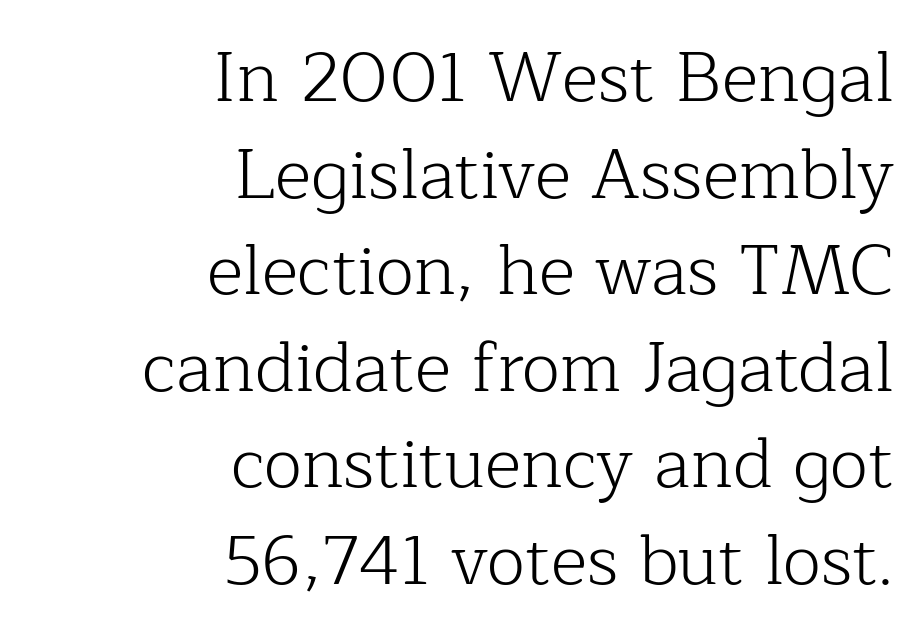
The image shows 70 px light serif type, upright; set right-aligned, normal line spacing (1.38x), normal letter spacing, not underlined; low stroke contrast and a medium x-height.
